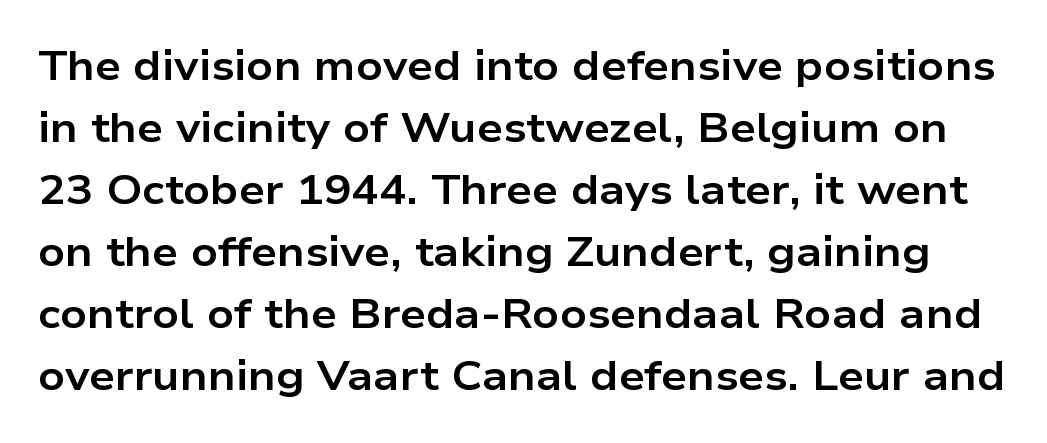
Q: Is the text bold? A: Yes.
Q: Is the text italic (slanted)? A: No, it is upright.
Q: Is the typeface a serif or a sans-serif typeface? A: Sans-serif.
Q: Is the text underlined? A: No.
Q: Is the spacing between letters normal or unusually wide? A: Normal.
Q: Is the spacing between lines tight, normal or loose? A: Normal.
Q: Width (condensed, normal, or wide)? A: Wide.
Q: Stroke contrast? A: Low.
Q: x-height? A: Medium.
Q: Monospaced? A: No.
